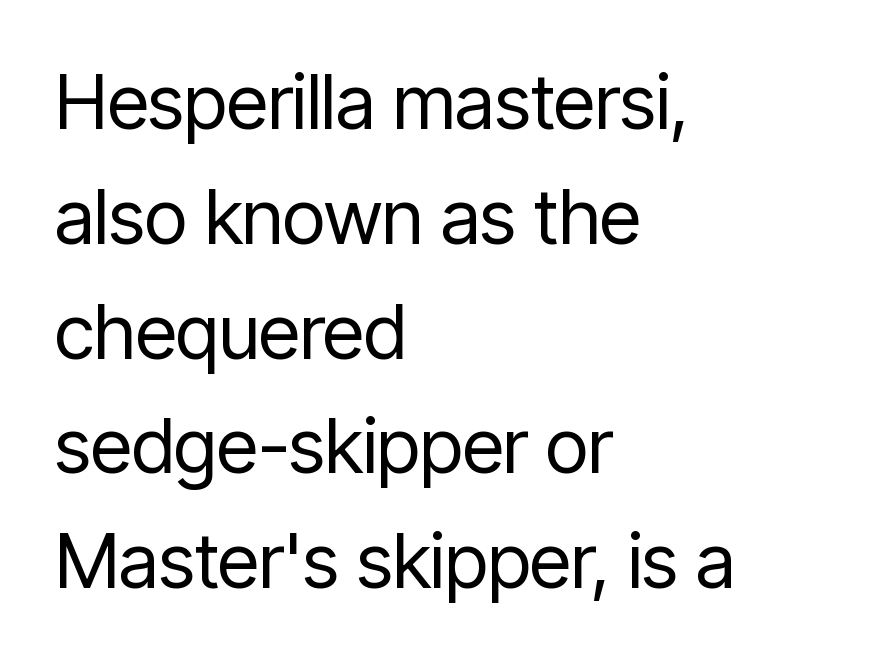
Q: Is the text bold? A: No.
Q: Is the text italic (slanted)? A: No, it is upright.
Q: Is the typeface a serif or a sans-serif typeface? A: Sans-serif.
Q: Is the text underlined? A: No.
Q: How is the paragraph aligned? A: Left-aligned.
Q: Is the spacing between letters normal or unusually wide? A: Normal.
Q: Is the spacing between lines tight, normal or loose? A: Normal.
Q: Width (condensed, normal, or wide)? A: Condensed.
Q: Stroke contrast? A: Low.
Q: x-height? A: Medium.
Q: Monospaced? A: No.
